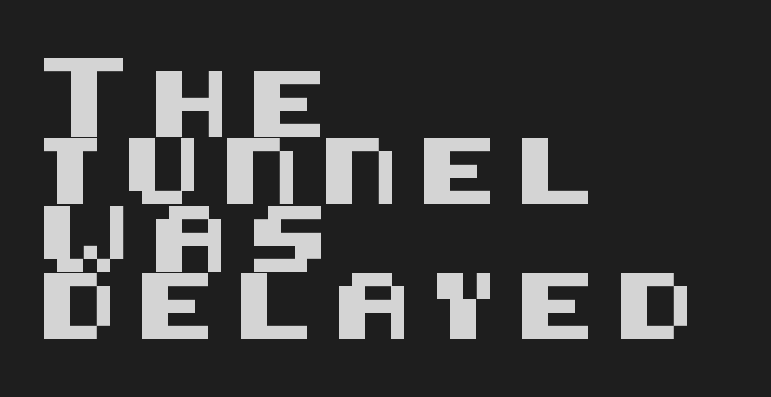
Q: Is the text italic (slanted)? A: No, it is upright.
Q: Is the typeface a serif or a sans-serif typeface? A: Sans-serif.
Q: Is the text underlined? A: No.
Q: How is the paragraph aligned? A: Left-aligned.
Q: Is the spacing between letters normal or unusually wide? A: Unusually wide.
Q: Is the spacing between lines tight, normal or loose? A: Tight.
Q: Width (condensed, normal, or wide)? A: Normal.
Q: Stroke contrast? A: Medium.
Q: x-height? A: Large.
